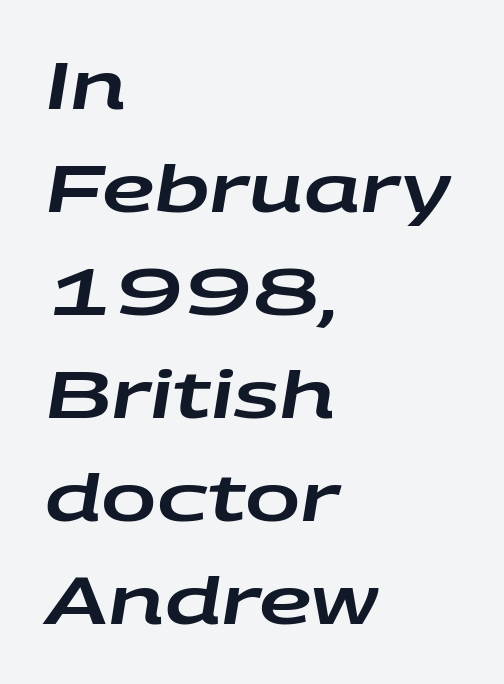
The specimen omits any rule beneath the text block's lines. The passage shown leans; its letterforms are oblique. The line-height multiplier appears to be the usual default. Left-aligned paragraph, ragged on the right. Think of a printed novel: that variable character pitch is what you see here.
